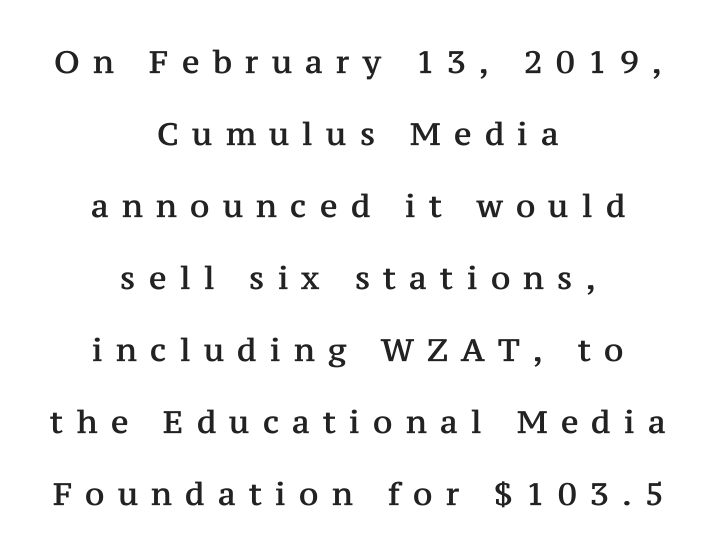
When letters stand straight like this, we call the style roman or upright. Beneath every word, the page is bare. Letter spacing: wide. Students, observe: this is what heavily led, spacious text looks like. The lines in this sample share a center point and differ in where they start and stop. The text was rendered using a seriffed face with decorative stroke endings.
